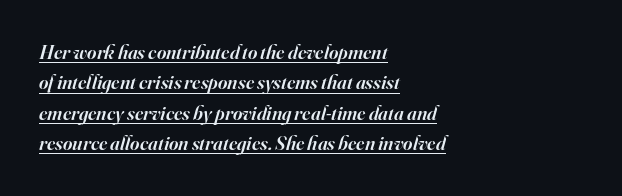
The image shows 20 px text type, italic (leaning right); set left-aligned, normal line spacing (1.52x), normal letter spacing, underlined.
